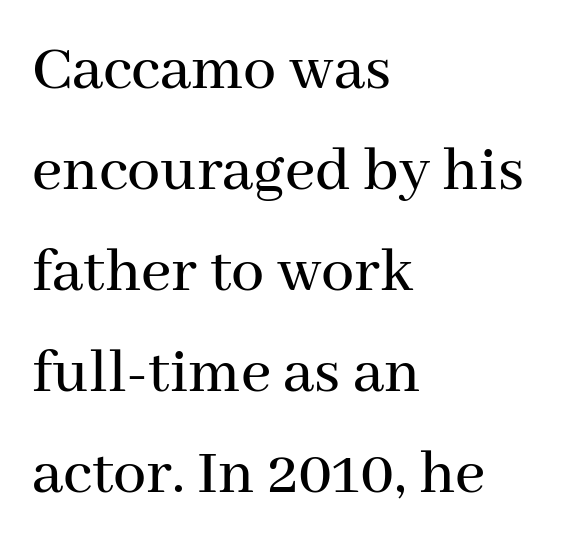
{"serif": "yes", "italic": "no", "width": "normal", "stroke_contrast": "medium", "x_height": "medium", "monospaced": "no", "underline": "no", "align": "left", "line_spacing": "normal", "line_spacing_ratio": 1.53, "letter_spacing": "normal", "letter_spacing_em": 0.0, "glyph_px": 66}
